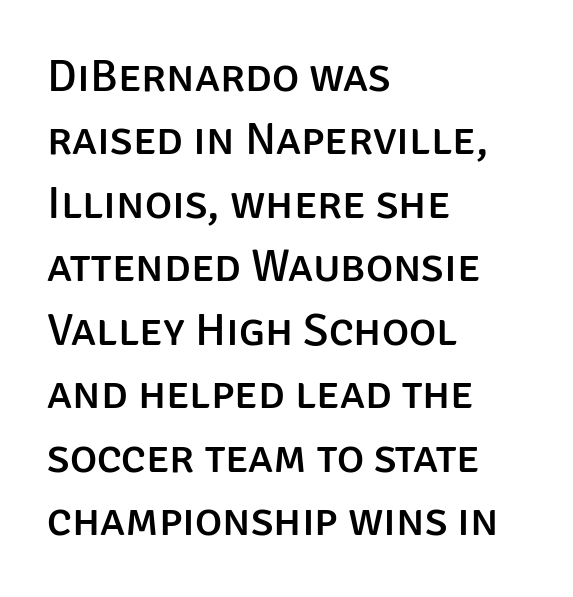
The image shows 46 px sans-serif type, upright; set left-aligned, normal line spacing (1.38x), normal letter spacing, not underlined; low stroke contrast and a large x-height.
